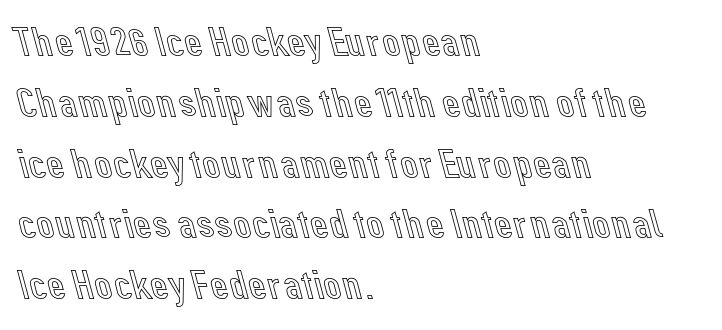
{"width": "normal", "x_height": "medium", "monospaced": "no", "underline": "no", "align": "left", "line_spacing": "normal", "line_spacing_ratio": 1.52, "letter_spacing": "normal", "letter_spacing_em": 0.0, "glyph_px": 40}
